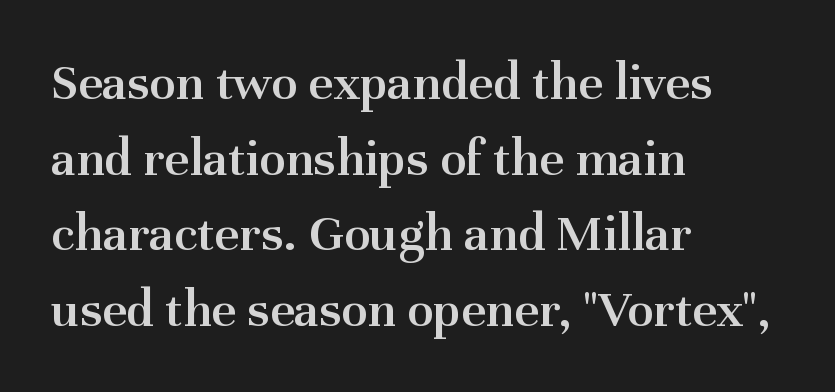
{"serif": "yes", "italic": "no", "bold": "semi", "weight": "semibold", "width": "normal", "stroke_contrast": "medium", "x_height": "medium", "monospaced": "no", "underline": "no", "align": "left", "line_spacing": "normal", "line_spacing_ratio": 1.4, "letter_spacing": "normal", "letter_spacing_em": 0.0, "glyph_px": 54}
